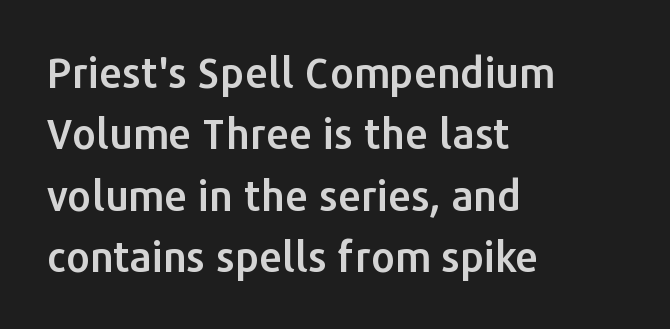
The image shows 41 px sans-serif type, upright; set left-aligned, normal line spacing (1.5x), normal letter spacing, not underlined; low stroke contrast and a medium x-height.
